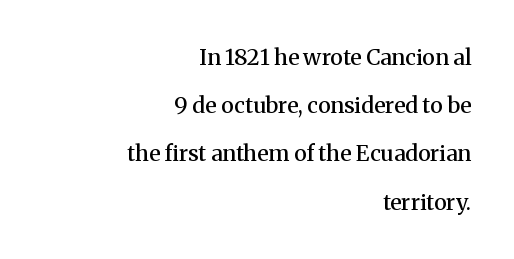
{"italic": "no", "bold": "semi", "underline": "no", "align": "right", "line_spacing": "loose", "line_spacing_ratio": 2.19, "letter_spacing": "normal", "letter_spacing_em": 0.0, "glyph_px": 22}
